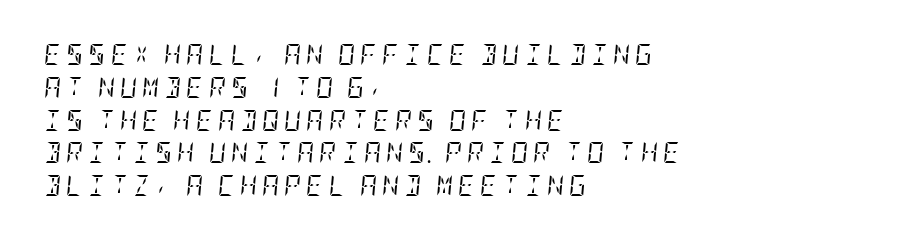
The image shows 21 px text type, italic (leaning right); set left-aligned, normal line spacing (1.56x), unusually wide letter spacing (+0.24 em), not underlined.
